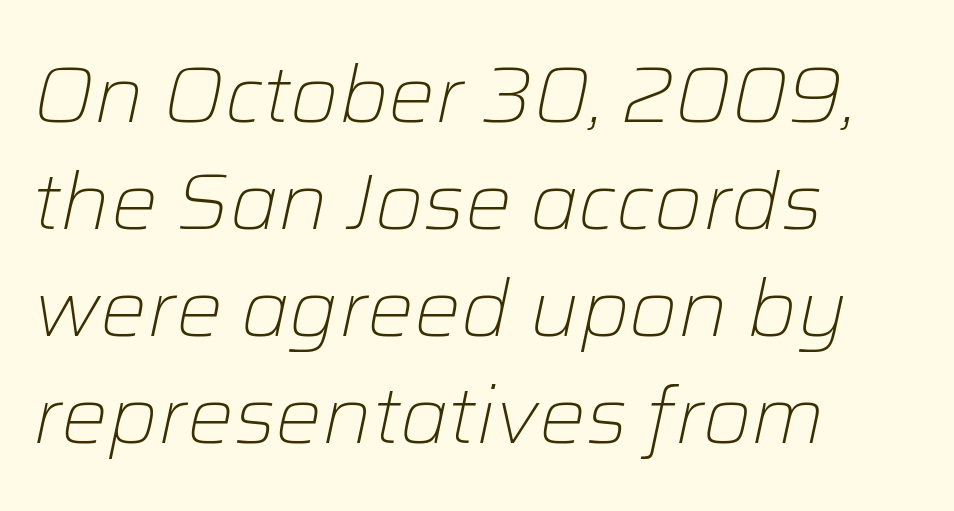
The image shows 78 px light type, italic (leaning right); set left-aligned, normal line spacing (1.37x), normal letter spacing, not underlined; low stroke contrast and a medium x-height.
